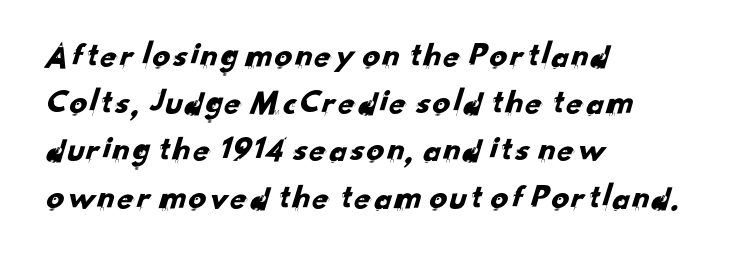
{"serif": "no", "width": "normal", "stroke_contrast": "low", "x_height": "small", "monospaced": "no", "underline": "no", "align": "left", "line_spacing": "normal", "line_spacing_ratio": 1.35, "letter_spacing": "normal", "letter_spacing_em": 0.0, "glyph_px": 35}
